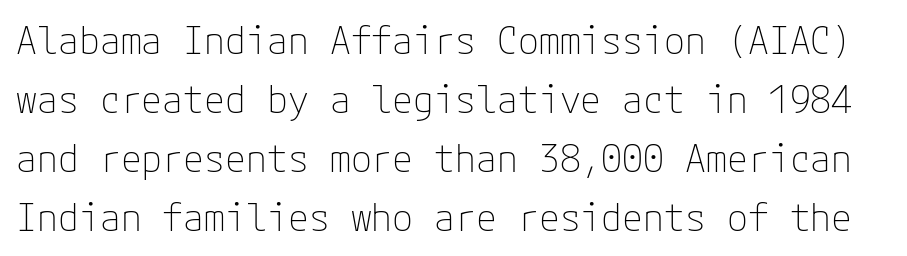
Rule under the text: the space is simply empty. The lettering stays uniformly vertical, giving the passage a roman look. What kind of face is this? One without serifs — a sans. The weight would be labelled regular, book, light, or lighter still. Characters follow at the spacing the type designer built in.
